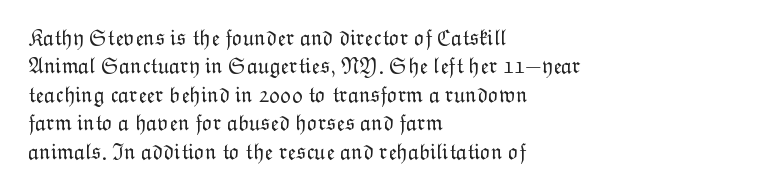
Q: Is the text bold? A: No.
Q: Is the text italic (slanted)? A: No, it is upright.
Q: Is the text underlined? A: No.
Q: How is the paragraph aligned? A: Left-aligned.
Q: Is the spacing between letters normal or unusually wide? A: Normal.
Q: Is the spacing between lines tight, normal or loose? A: Normal.
